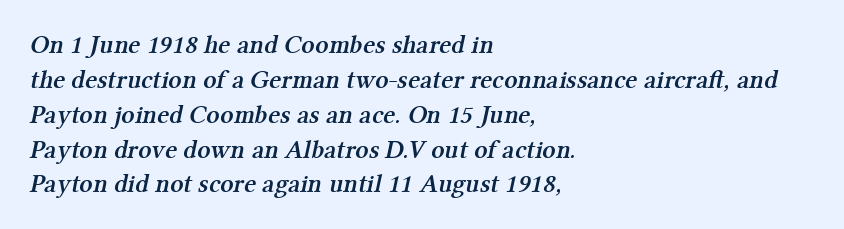
{"bold": "semi", "underline": "no", "align": "left", "line_spacing": "normal", "line_spacing_ratio": 1.34, "letter_spacing": "normal", "letter_spacing_em": 0.0, "glyph_px": 26}
